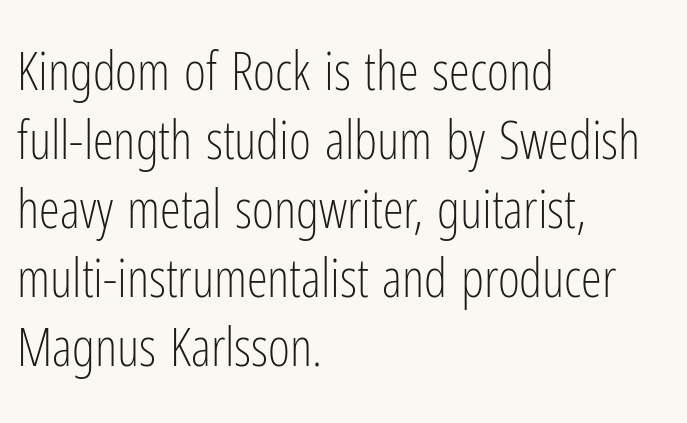
These lines were composed using upright roman letters. The paragraph has a hard left edge and a soft right edge. Regular leading. Is this a heavy cut? Hardly; it is regular or lighter.
